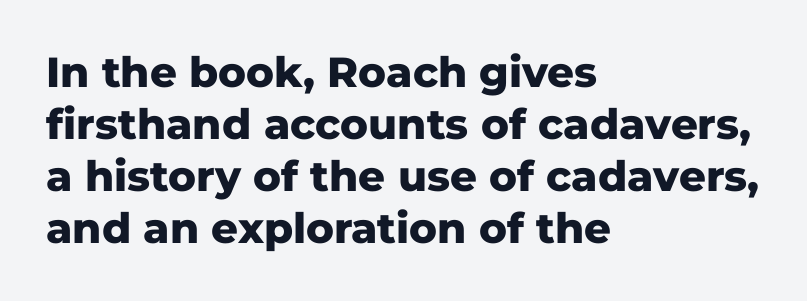
{"serif": "no", "italic": "no", "bold": "yes", "weight": "heavy", "width": "normal", "stroke_contrast": "low", "x_height": "medium", "monospaced": "no", "underline": "no", "align": "left", "line_spacing_ratio": 1.24, "letter_spacing": "normal", "letter_spacing_em": 0.0, "glyph_px": 42}
